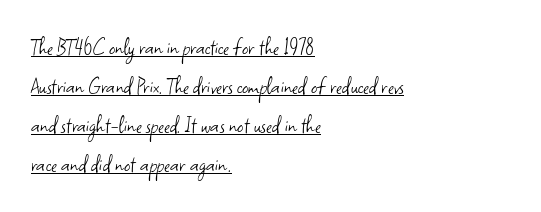
Q: Is the text bold? A: No.
Q: Is the text italic (slanted)? A: Yes.
Q: Is the text underlined? A: Yes.
Q: How is the paragraph aligned? A: Left-aligned.
Q: Is the spacing between letters normal or unusually wide? A: Normal.
Q: Is the spacing between lines tight, normal or loose? A: Normal.
